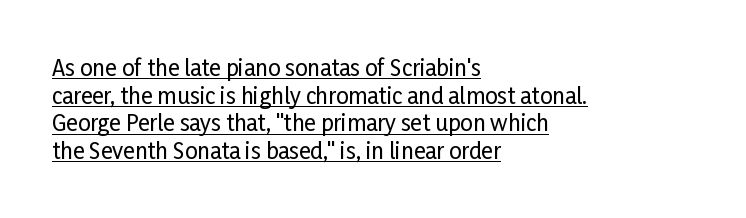
{"italic": "no", "underline": "yes", "align": "left", "line_spacing": "normal", "line_spacing_ratio": 1.26, "letter_spacing": "normal", "letter_spacing_em": 0.0, "glyph_px": 22}
